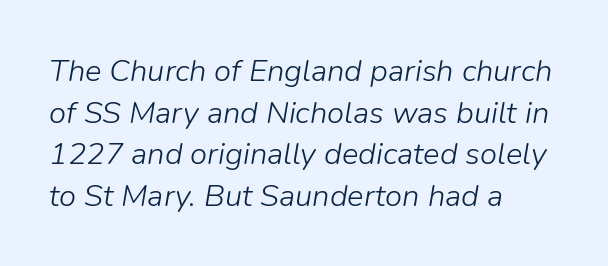
The image shows 31 px light type, italic (leaning right); set left-aligned, normal line spacing (1.34x), normal letter spacing, not underlined; low stroke contrast and a medium x-height.
